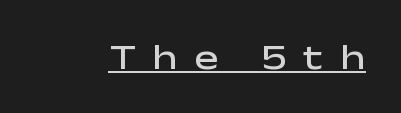
The letters advance in unequal steps, a hallmark of proportional type. Ordinary non-slanted type is in use. Loose tracking; the words dissolve into strings of separated letters. The specimen includes a rule beneath the text block's lines. These lines are composed in type without serifs.
